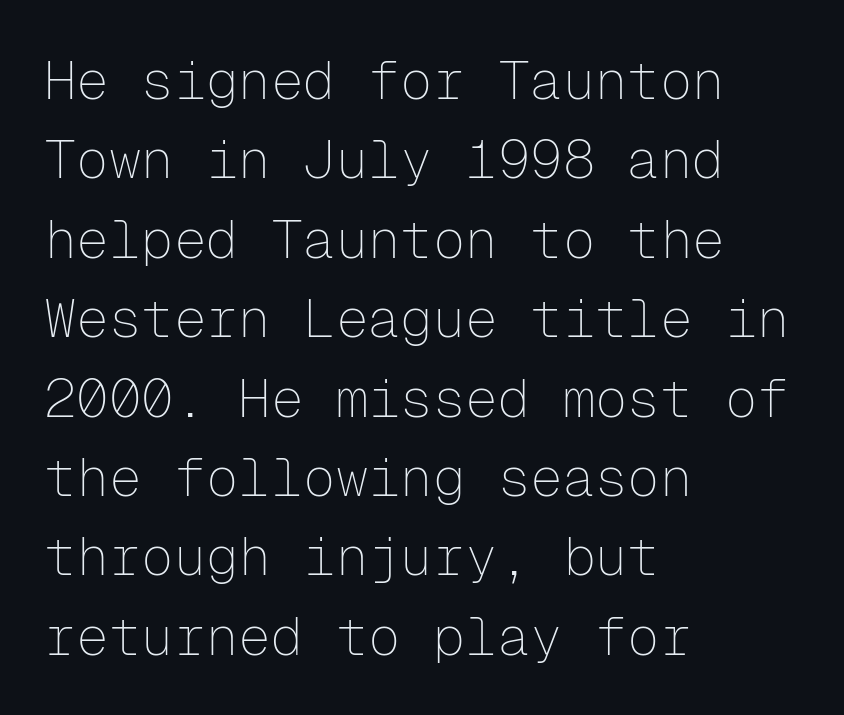
Q: Is the text bold? A: No.
Q: Is the text italic (slanted)? A: No, it is upright.
Q: Is the typeface a serif or a sans-serif typeface? A: Sans-serif.
Q: Is the text underlined? A: No.
Q: How is the paragraph aligned? A: Left-aligned.
Q: Is the spacing between letters normal or unusually wide? A: Normal.
Q: Is the spacing between lines tight, normal or loose? A: Normal.
Q: Width (condensed, normal, or wide)? A: Normal.
Q: Stroke contrast? A: Low.
Q: x-height? A: Medium.
Q: Monospaced? A: Yes.
